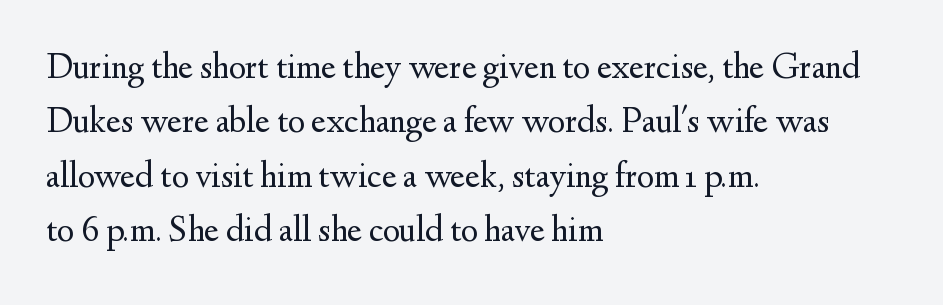
Tracking here is standard; glyphs follow each other at the usual distance. In CSS terms this would be text-align: left. Character widths vary here, with narrow letters taking less room than wide ones. Stem width sits at or under what a default text font uses. Old-style or modern, the face here clearly has serifs.
